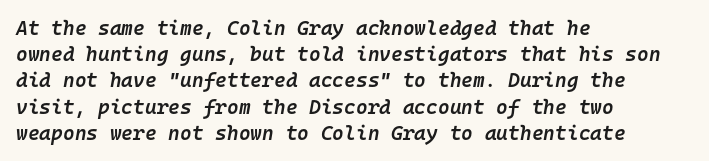
Quick note: underline off. The block of text has a typical density, with ordinary space between rows. The glyphs look as if they've been sheared to an angle. Here the glyphs are tracked normally, forming tight word shapes. A somewhat darkened texture: the type is semibold rather than bold. Line starts are locked; line ends wander.
